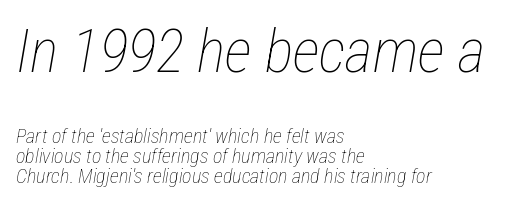
Q: Is the text bold? A: No.
Q: Is the text italic (slanted)? A: Yes, it leans right by about 12 degrees.
Q: Is the text underlined? A: No.
Q: How is the paragraph aligned? A: Left-aligned.
Q: Is the spacing between letters normal or unusually wide? A: Normal.
Q: Is the spacing between lines tight, normal or loose? A: Tight.
Q: Which block of text is set in a larger size, the first (top) or the second (bottom)? A: The first (top) one.
Q: Width (condensed, normal, or wide)? A: Condensed.
Q: Stroke contrast? A: Low.
Q: x-height? A: Medium.
Q: Monospaced? A: No.
